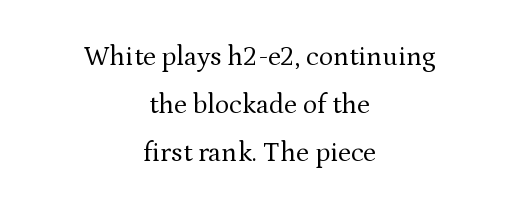
{"italic": "no", "bold": "no", "underline": "no", "align": "center", "line_spacing_ratio": 1.77, "letter_spacing": "normal", "letter_spacing_em": 0.0, "glyph_px": 27}
